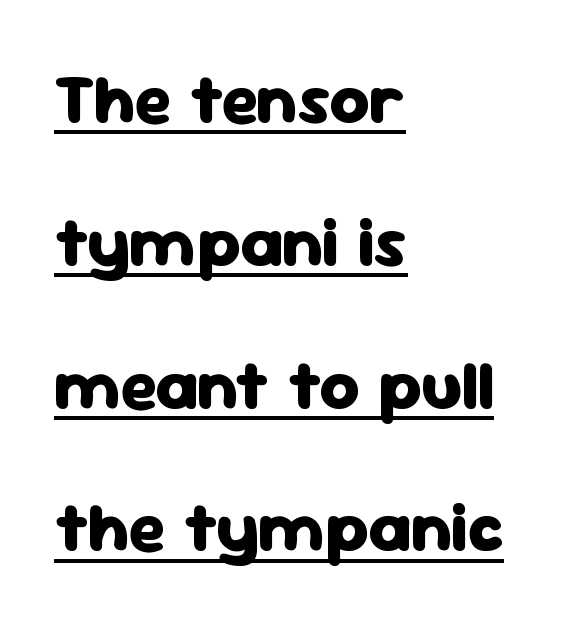
The image shows 69 px heavy sans-serif type, upright; set left-aligned, loose line spacing (2.07x), normal letter spacing, underlined; low stroke contrast and a medium x-height.
